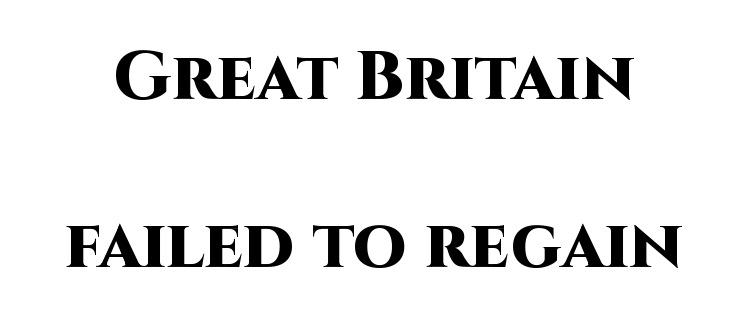
Q: Is the text bold? A: Yes.
Q: Is the text italic (slanted)? A: No, it is upright.
Q: Is the typeface a serif or a sans-serif typeface? A: Sans-serif.
Q: Is the text underlined? A: No.
Q: Is the spacing between letters normal or unusually wide? A: Normal.
Q: Is the spacing between lines tight, normal or loose? A: Loose.
Q: Width (condensed, normal, or wide)? A: Normal.
Q: Stroke contrast? A: High.
Q: x-height? A: Large.
Q: Monospaced? A: No.
